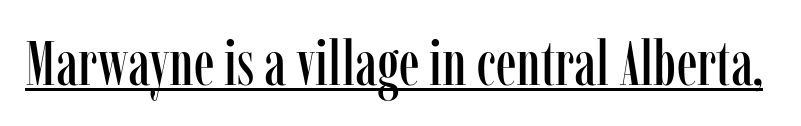
Q: Is the text italic (slanted)? A: No, it is upright.
Q: Is the typeface a serif or a sans-serif typeface? A: Serif.
Q: Is the text underlined? A: Yes.
Q: Is the spacing between letters normal or unusually wide? A: Normal.
Q: Width (condensed, normal, or wide)? A: Condensed.
Q: Stroke contrast? A: Low.
Q: x-height? A: Medium.
Q: Monospaced? A: No.
